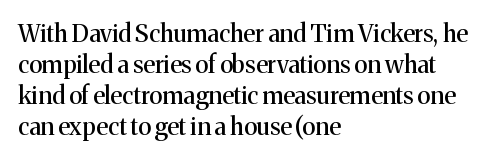
Q: Is the text italic (slanted)? A: No, it is upright.
Q: Is the text underlined? A: No.
Q: How is the paragraph aligned? A: Left-aligned.
Q: Is the spacing between letters normal or unusually wide? A: Normal.
Q: Is the spacing between lines tight, normal or loose? A: Normal.
